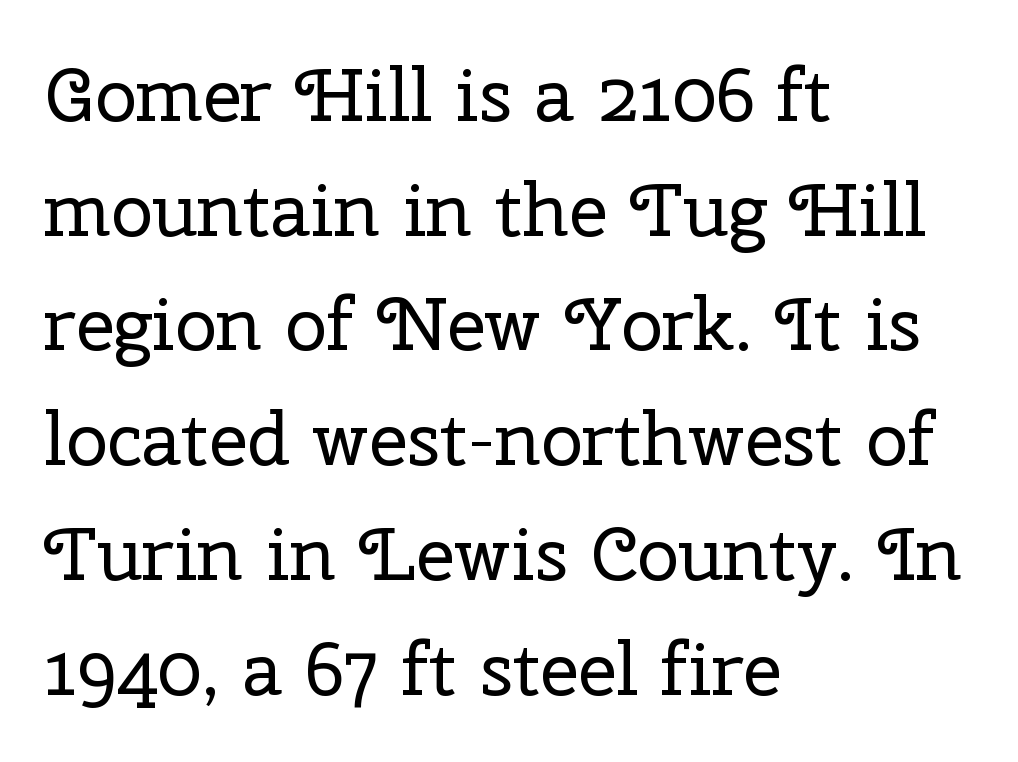
The image shows 75 px regular-weight serif type, upright; set left-aligned, normal line spacing (1.53x), normal letter spacing, not underlined; low stroke contrast and a medium x-height.
